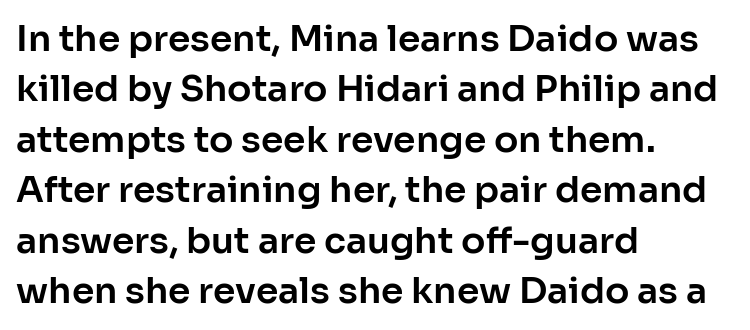
{"serif": "no", "italic": "no", "width": "normal", "stroke_contrast": "low", "x_height": "medium", "monospaced": "no", "underline": "no", "align": "left", "line_spacing": "normal", "line_spacing_ratio": 1.4, "letter_spacing": "normal", "letter_spacing_em": 0.0, "glyph_px": 36}
